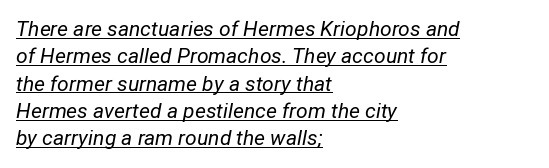
Typeset ragged right — the left edge is the straight one. Nothing unusual about the tracking: characters are spaced as the font intends. Is the type heavy? It reads as light-to-regular instead. The typesetter has applied underlining to the passage shown. The face used here has a pronounced slope to its letters. A typesetter would call this leading conventional body-copy spacing.
